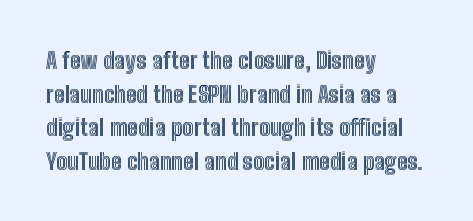
Notice how the passage keeps a crisp vertical edge on the left only. Ascenders rise straight up at ninety degrees. The passage shown is not underscored anywhere. Tracking value appears to be zero — textbook default spacing.
